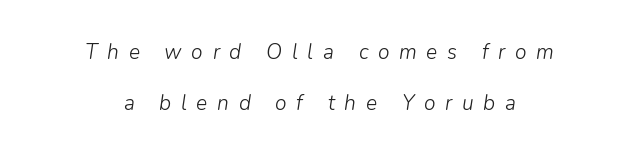
Q: Is the text bold? A: No.
Q: Is the text italic (slanted)? A: Yes, it leans right by about 9 degrees.
Q: Is the text underlined? A: No.
Q: How is the paragraph aligned? A: Centered.
Q: Is the spacing between letters normal or unusually wide? A: Unusually wide.
Q: Is the spacing between lines tight, normal or loose? A: Loose.
